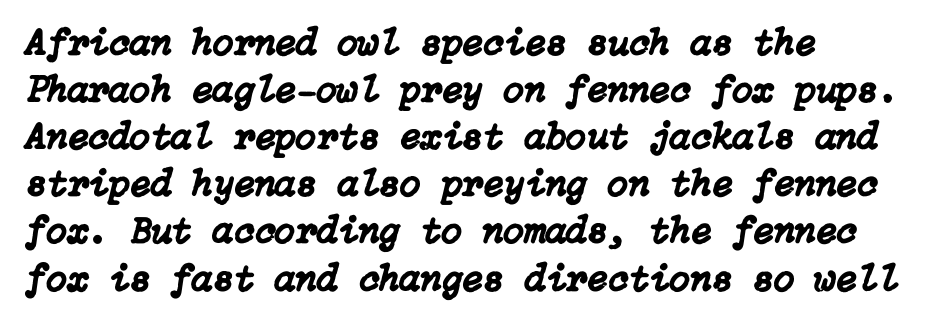
A typesetter would mark this as italic. Left-aligned paragraph, ragged on the right. Glyph-to-glyph distance matches everyday printed text. Descender tails drop into unmarked territory.
